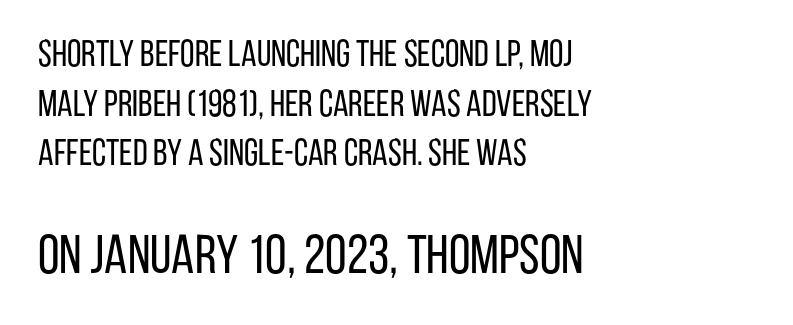
{"serif": "no", "italic": "no", "bold": "no", "weight": "regular", "width": "condensed", "stroke_contrast": "low", "x_height": "large", "monospaced": "no", "underline": "no", "align": "left", "line_spacing": "normal", "line_spacing_ratio": 1.34, "letter_spacing": "normal", "letter_spacing_em": 0.0, "larger_block": "second", "size_ratio": 1.49, "glyph_px": 55}
